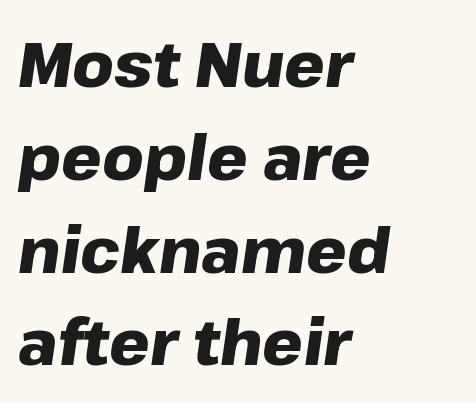
{"italic": "yes", "lean": "right", "slant_degrees": 8, "bold": "yes", "weight": "heavy", "width": "normal", "stroke_contrast": "low", "x_height": "medium", "monospaced": "no", "underline": "no", "align": "left", "line_spacing": "normal", "line_spacing_ratio": 1.45, "letter_spacing": "normal", "letter_spacing_em": 0.0, "glyph_px": 64}
